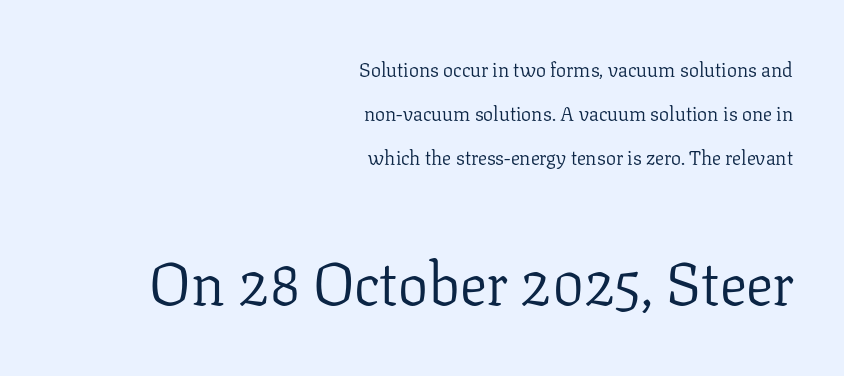
Q: Is the text bold? A: No.
Q: Is the text italic (slanted)? A: No, it is upright.
Q: Is the typeface a serif or a sans-serif typeface? A: Serif.
Q: Is the text underlined? A: No.
Q: How is the paragraph aligned? A: Right-aligned.
Q: Is the spacing between letters normal or unusually wide? A: Normal.
Q: Is the spacing between lines tight, normal or loose? A: Loose.
Q: Which block of text is set in a larger size, the first (top) or the second (bottom)? A: The second (bottom) one.
Q: Width (condensed, normal, or wide)? A: Normal.
Q: Stroke contrast? A: Low.
Q: x-height? A: Medium.
Q: Monospaced? A: No.
